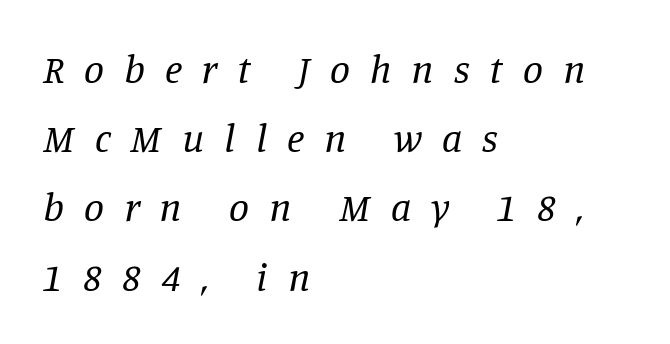
The image shows 40 px regular-weight serif type, italic (leaning right); set left-aligned, line spacing 1.73x, unusually wide letter spacing (+0.5 em), not underlined; low stroke contrast and a large x-height.
